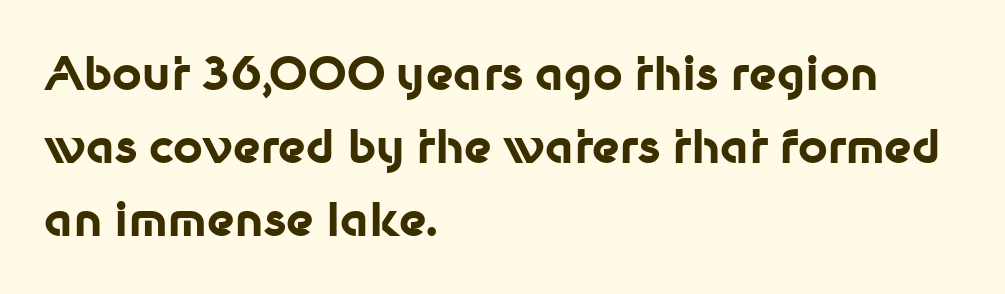
Q: Is the text bold? A: Yes.
Q: Is the text italic (slanted)? A: No, it is upright.
Q: Is the typeface a serif or a sans-serif typeface? A: Sans-serif.
Q: Is the text underlined? A: No.
Q: How is the paragraph aligned? A: Left-aligned.
Q: Is the spacing between letters normal or unusually wide? A: Normal.
Q: Is the spacing between lines tight, normal or loose? A: Normal.
Q: Width (condensed, normal, or wide)? A: Normal.
Q: Stroke contrast? A: Low.
Q: x-height? A: Medium.
Q: Monospaced? A: No.
